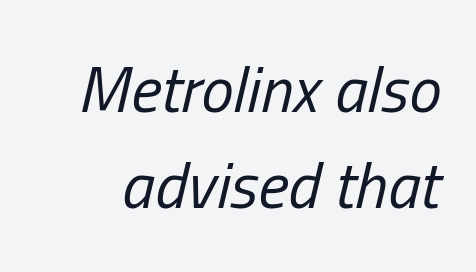
Q: Is the text bold? A: No.
Q: Is the text italic (slanted)? A: Yes, it leans right by about 13 degrees.
Q: Is the text underlined? A: No.
Q: Is the spacing between letters normal or unusually wide? A: Normal.
Q: Is the spacing between lines tight, normal or loose? A: Normal.
Q: Width (condensed, normal, or wide)? A: Condensed.
Q: Stroke contrast? A: Low.
Q: x-height? A: Medium.
Q: Monospaced? A: No.
